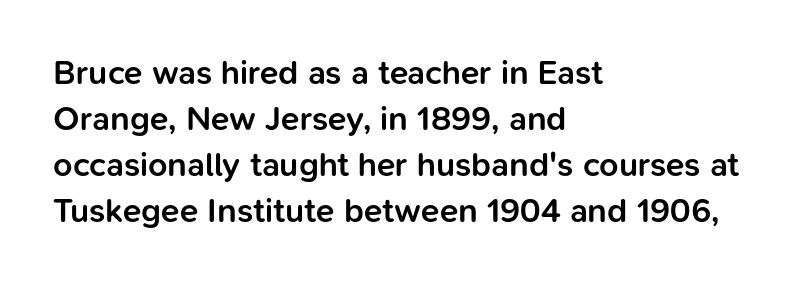
The image shows 34 px semibold sans-serif type, upright; set left-aligned, normal line spacing (1.35x), normal letter spacing, not underlined; low stroke contrast and a medium x-height.
